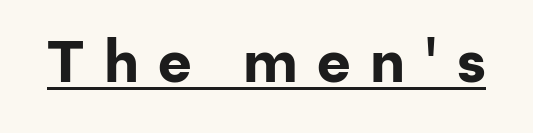
Q: Is the text bold? A: Yes.
Q: Is the text italic (slanted)? A: No, it is upright.
Q: Is the typeface a serif or a sans-serif typeface? A: Sans-serif.
Q: Is the text underlined? A: Yes.
Q: Is the spacing between letters normal or unusually wide? A: Unusually wide.
Q: Width (condensed, normal, or wide)? A: Normal.
Q: Stroke contrast? A: Low.
Q: x-height? A: Medium.
Q: Monospaced? A: No.
